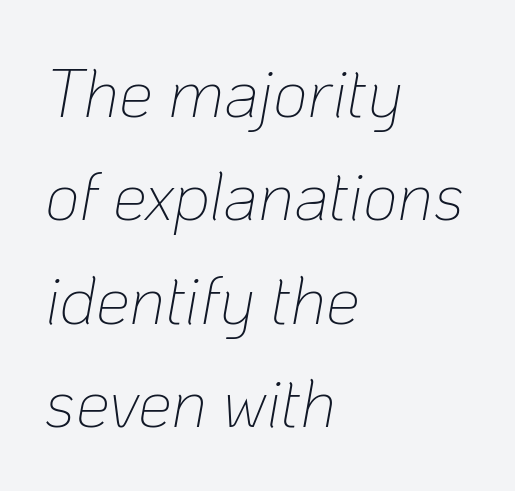
The image shows 68 px thin type, italic (leaning right); set left-aligned, normal line spacing (1.52x), normal letter spacing, not underlined; low stroke contrast and a medium x-height.
